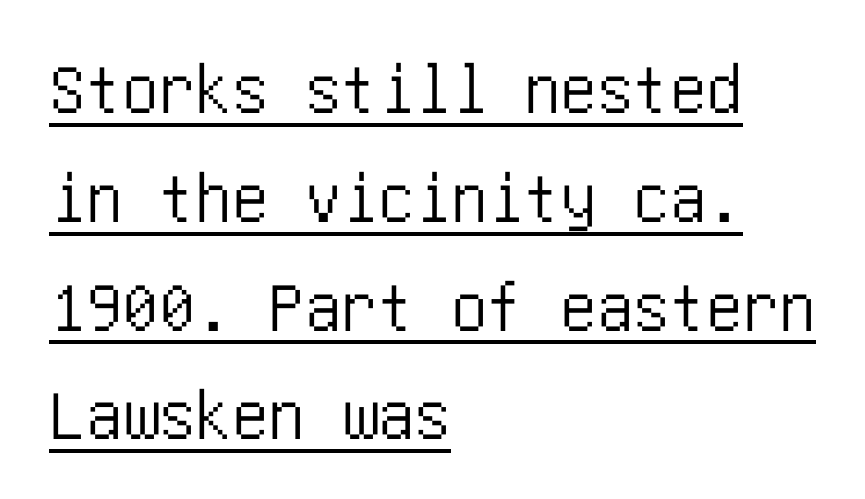
You can tell from the bare stems that sans-serif type was used. The vertical gap from one line to the next is medium. These characters rest on top of a visible drawn line. The line texture is even and compact thanks to regular tracking. Is the block centered? No — it sits flush against the left margin.
